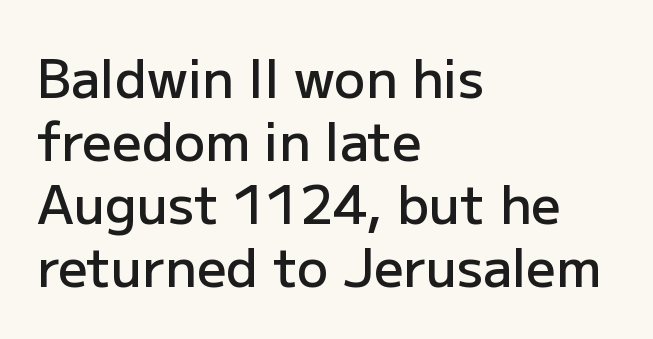
{"serif": "no", "italic": "no", "bold": "semi", "weight": "semibold", "width": "normal", "stroke_contrast": "low", "x_height": "medium", "monospaced": "no", "underline": "no", "align": "left", "line_spacing_ratio": 1.21, "letter_spacing": "normal", "letter_spacing_em": 0.0, "glyph_px": 52}
